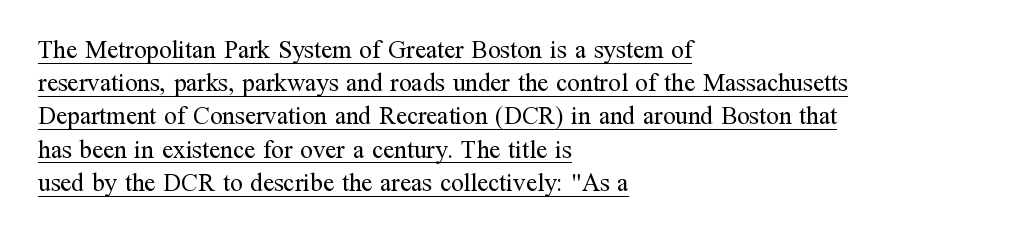
The image shows 25 px text type, upright; set left-aligned, normal line spacing (1.33x), normal letter spacing, underlined.
